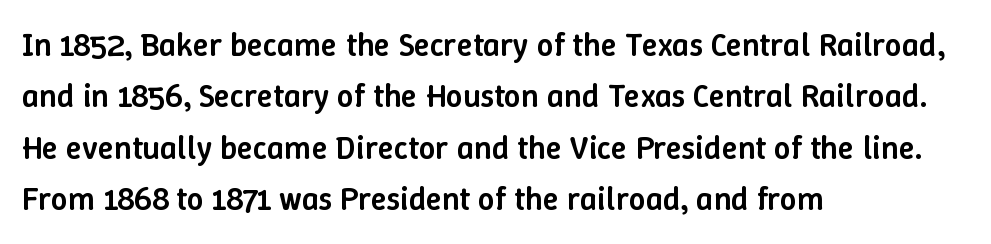
Q: Is the text bold? A: Semi-bold.
Q: Is the text italic (slanted)? A: No, it is upright.
Q: Is the text underlined? A: No.
Q: How is the paragraph aligned? A: Left-aligned.
Q: Is the spacing between letters normal or unusually wide? A: Normal.
Q: Is the spacing between lines tight, normal or loose? A: Normal.
Q: Width (condensed, normal, or wide)? A: Normal.
Q: Stroke contrast? A: Low.
Q: x-height? A: Medium.
Q: Monospaced? A: No.
